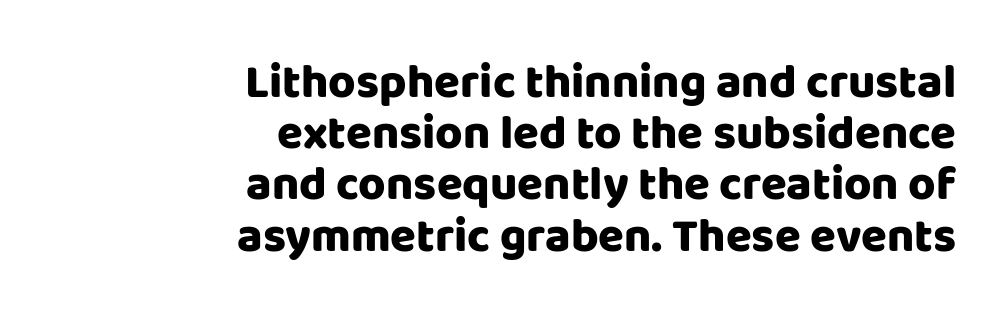
Q: Is the text bold? A: Yes.
Q: Is the text italic (slanted)? A: No, it is upright.
Q: Is the typeface a serif or a sans-serif typeface? A: Sans-serif.
Q: Is the text underlined? A: No.
Q: How is the paragraph aligned? A: Right-aligned.
Q: Is the spacing between letters normal or unusually wide? A: Normal.
Q: Is the spacing between lines tight, normal or loose? A: Tight.
Q: Width (condensed, normal, or wide)? A: Normal.
Q: Stroke contrast? A: Low.
Q: x-height? A: Large.
Q: Monospaced? A: No.
